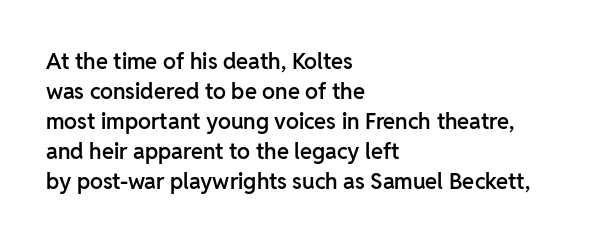
Q: Is the text bold? A: Semi-bold.
Q: Is the text italic (slanted)? A: No, it is upright.
Q: Is the text underlined? A: No.
Q: How is the paragraph aligned? A: Left-aligned.
Q: Is the spacing between letters normal or unusually wide? A: Normal.
Q: Is the spacing between lines tight, normal or loose? A: Normal.
